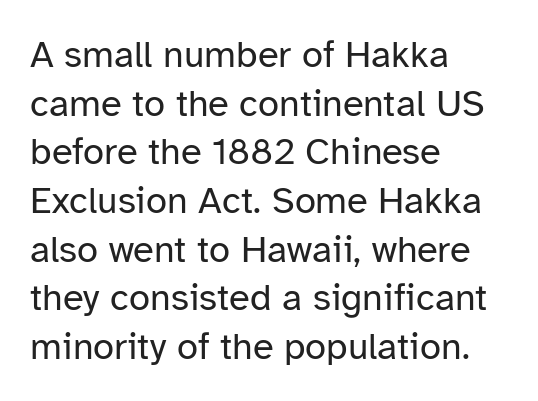
Q: Is the text bold? A: No.
Q: Is the text italic (slanted)? A: No, it is upright.
Q: Is the typeface a serif or a sans-serif typeface? A: Sans-serif.
Q: Is the text underlined? A: No.
Q: How is the paragraph aligned? A: Left-aligned.
Q: Is the spacing between letters normal or unusually wide? A: Normal.
Q: Is the spacing between lines tight, normal or loose? A: Normal.
Q: Width (condensed, normal, or wide)? A: Normal.
Q: Stroke contrast? A: Low.
Q: x-height? A: Medium.
Q: Monospaced? A: No.
